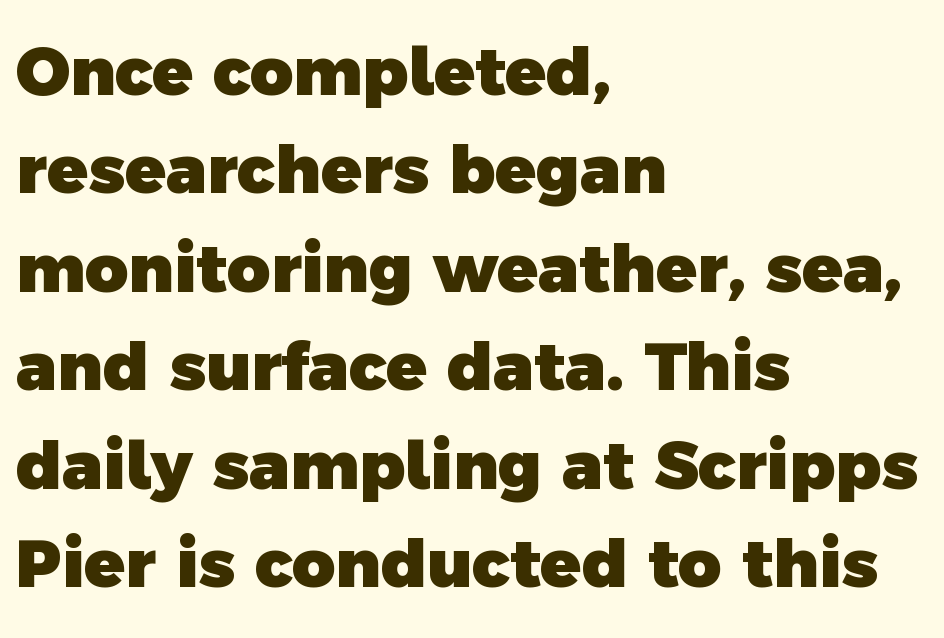
Strong, thick strokes mark this as bold type. Clear beneath every line of the passage. Honestly, the letter spacing is just normal — you wouldn't notice it. Each letter's strokes conclude bluntly, with no projecting serifs. Compared with a centered layout, this one pins lines to the left instead. In terms of leading, this rendering sits right in the middle.
